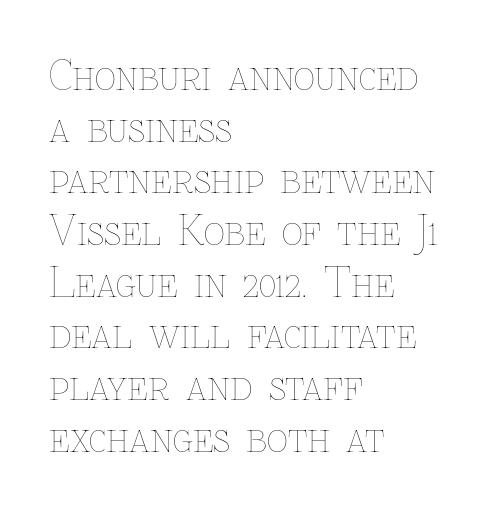
The image shows 41 px thin type, upright; set left-aligned, normal line spacing (1.26x), normal letter spacing, not underlined; low stroke contrast and a medium x-height.
